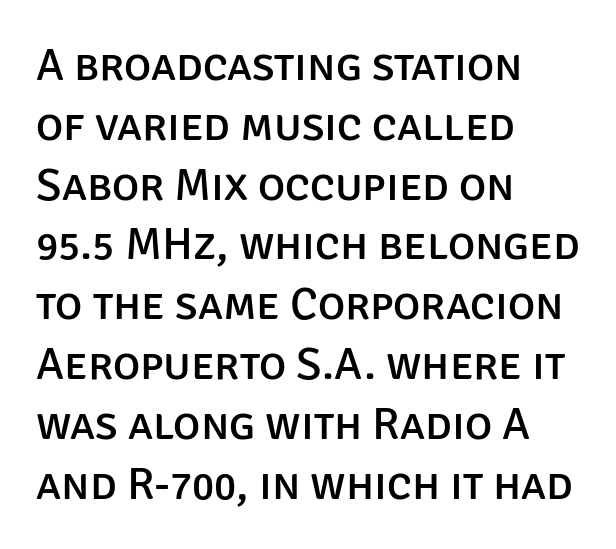
{"serif": "no", "italic": "no", "width": "normal", "stroke_contrast": "low", "x_height": "large", "monospaced": "no", "underline": "no", "align": "left", "line_spacing": "normal", "line_spacing_ratio": 1.3, "letter_spacing": "normal", "letter_spacing_em": 0.0, "glyph_px": 46}
